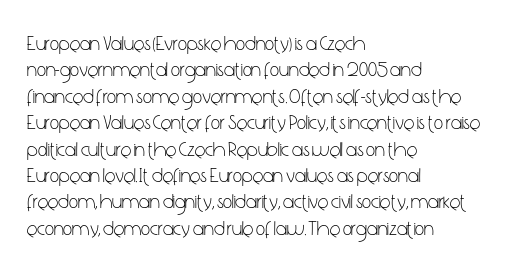
Q: Is the text bold? A: No.
Q: Is the text italic (slanted)? A: No, it is upright.
Q: Is the text underlined? A: No.
Q: How is the paragraph aligned? A: Left-aligned.
Q: Is the spacing between letters normal or unusually wide? A: Normal.
Q: Is the spacing between lines tight, normal or loose? A: Normal.
